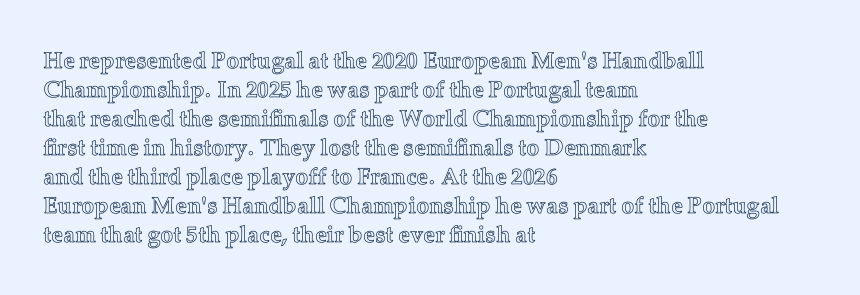
The image shows 23 px text type, upright; set left-aligned, normal line spacing (1.26x), normal letter spacing, not underlined.
